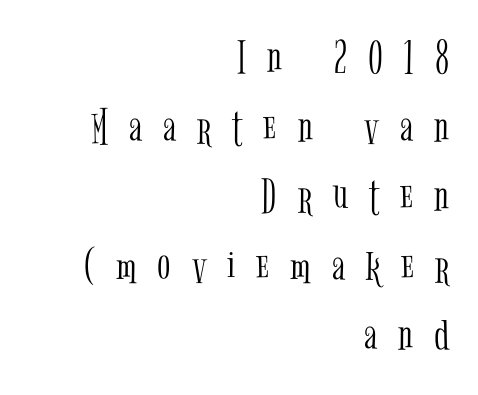
{"serif": "yes", "italic": "no", "bold": "no", "weight": "light", "width": "condensed", "stroke_contrast": "low", "x_height": "medium", "monospaced": "no", "underline": "no", "align": "right", "line_spacing": "normal", "line_spacing_ratio": 1.42, "letter_spacing": "wide", "letter_spacing_em": 0.43, "glyph_px": 49}
